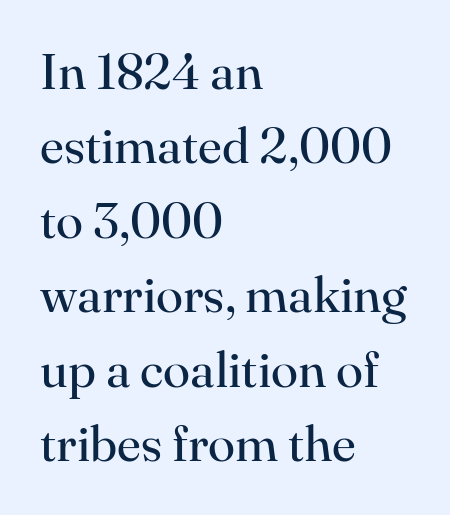
{"serif": "yes", "italic": "no", "bold": "no", "weight": "regular", "width": "normal", "stroke_contrast": "high", "x_height": "small", "monospaced": "no", "underline": "no", "align": "left", "line_spacing": "normal", "line_spacing_ratio": 1.49, "letter_spacing": "normal", "letter_spacing_em": 0.0, "glyph_px": 50}
